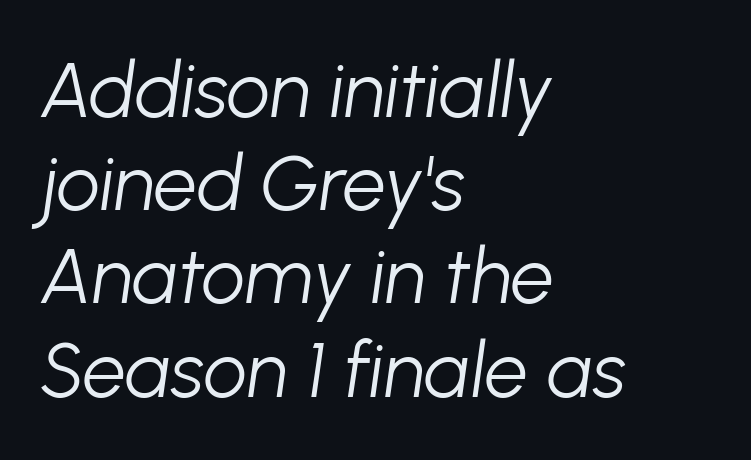
{"italic": "yes", "lean": "right", "slant_degrees": 8, "bold": "no", "weight": "light", "width": "normal", "stroke_contrast": "low", "x_height": "medium", "monospaced": "no", "underline": "no", "align": "left", "line_spacing_ratio": 1.21, "letter_spacing": "normal", "letter_spacing_em": 0.0, "glyph_px": 77}
